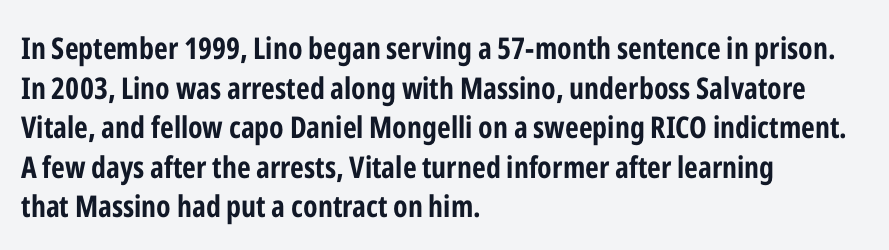
The rendering uses a moderate line-height, typical for paragraphs. Casual observation: everything's shoved over to the left. Descenders are the only things crossing below the line. The specimen reads as upright at a glance. Regarding serifs, this sample does without them. Nobody touched the tracking dial on this one.
